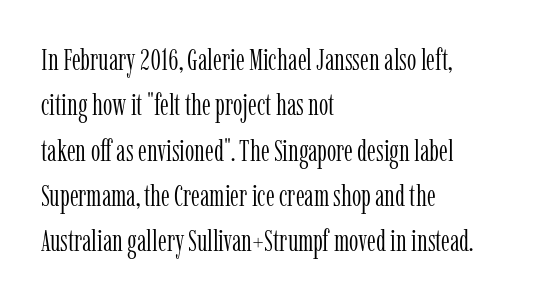
The typeface chosen for these lines features serifs. The space beneath each line is pristine and unruled. A typesetter would mark this as roman, not italic. Stroke mass is kept to a normal reading level or below. The text block is weighted toward the left margin, trailing off unevenly rightward. Baseline-to-baseline distance is the conventional proportion of letter height.
